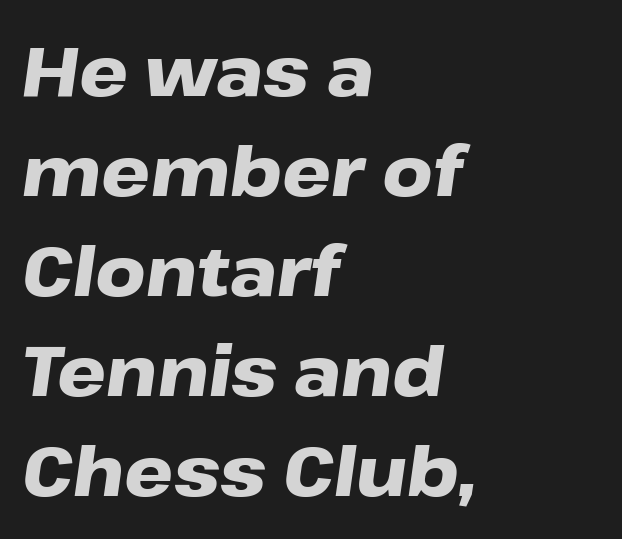
Each letter keeps its own natural width here, so spacing adapts to shape. The gap between lines stays unmarked. Is the type bold? Yes — the strokes are clearly thick and heavy. The face used here has a pronounced slope to its letters.
